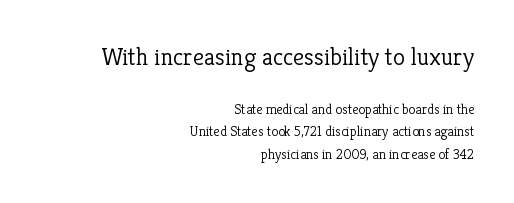
{"italic": "no", "bold": "no", "underline": "no", "align": "right", "line_spacing": "normal", "line_spacing_ratio": 1.6, "letter_spacing": "normal", "letter_spacing_em": 0.0, "larger_block": "first", "size_ratio": 1.79, "glyph_px": 25}
